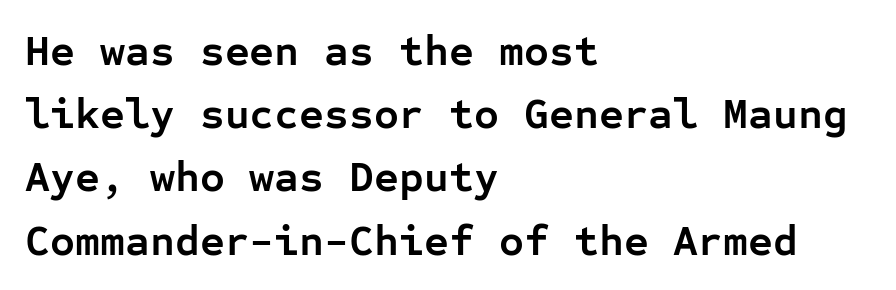
Q: Is the text bold? A: Yes.
Q: Is the text italic (slanted)? A: No, it is upright.
Q: Is the typeface a serif or a sans-serif typeface? A: Sans-serif.
Q: Is the text underlined? A: No.
Q: How is the paragraph aligned? A: Left-aligned.
Q: Is the spacing between letters normal or unusually wide? A: Normal.
Q: Is the spacing between lines tight, normal or loose? A: Normal.
Q: Width (condensed, normal, or wide)? A: Normal.
Q: Stroke contrast? A: Low.
Q: x-height? A: Medium.
Q: Monospaced? A: Yes.
